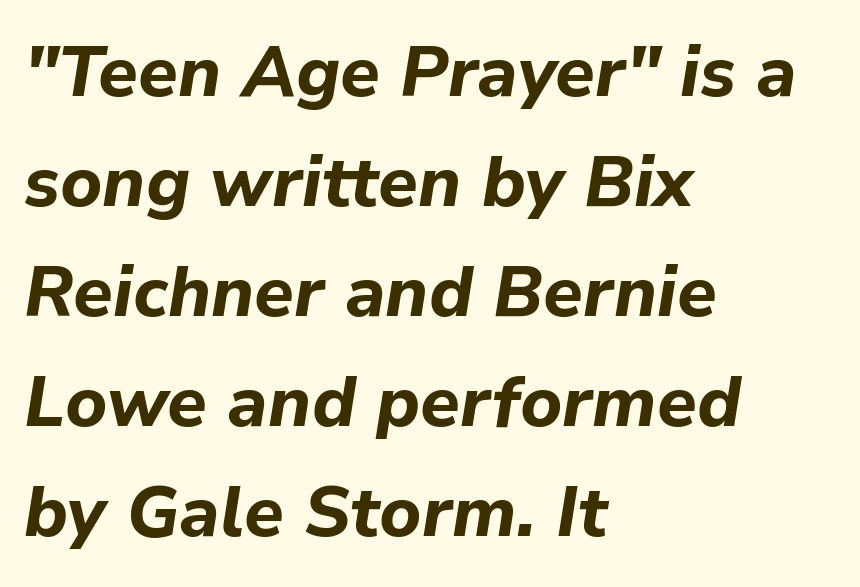
The rendering uses a bold face; every stroke is thick and dark. There's an unmistakable incline to the writing here. Standard letterfit; no display-style spreading of the glyphs. A bare baseline throughout the passage. Horizontal alignment here is leftward, the default for most running prose. What's the leading like? Ordinary, nothing unusual.
